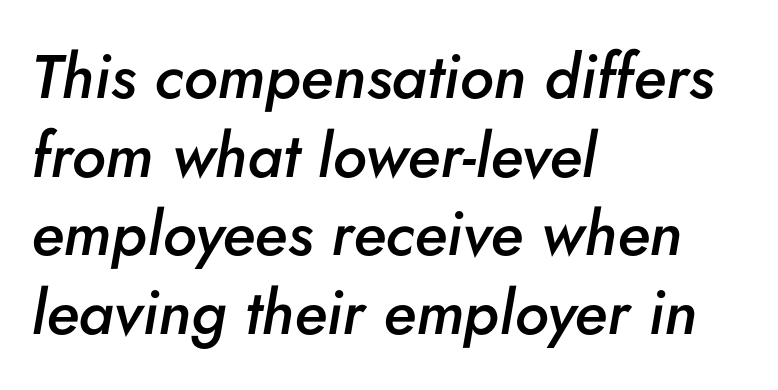
Q: Is the text bold? A: Semi-bold.
Q: Is the text italic (slanted)? A: Yes, it leans right by about 5 degrees.
Q: Is the text underlined? A: No.
Q: How is the paragraph aligned? A: Left-aligned.
Q: Is the spacing between letters normal or unusually wide? A: Normal.
Q: Is the spacing between lines tight, normal or loose? A: Normal.
Q: Width (condensed, normal, or wide)? A: Normal.
Q: Stroke contrast? A: Low.
Q: x-height? A: Small.
Q: Monospaced? A: No.
